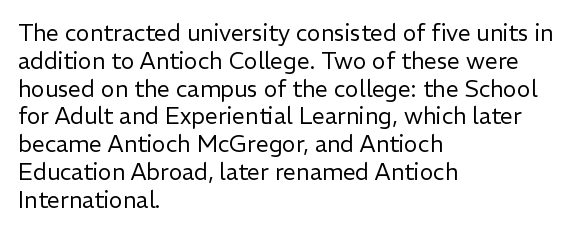
{"italic": "no", "bold": "no", "underline": "no", "align": "left", "line_spacing_ratio": 1.21, "letter_spacing": "normal", "letter_spacing_em": 0.0, "glyph_px": 23}
